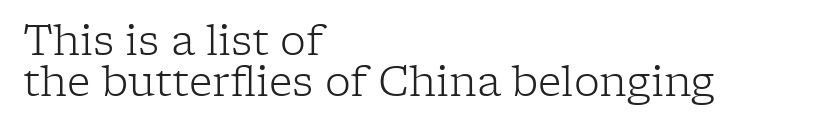
{"serif": "yes", "italic": "no", "bold": "no", "weight": "light", "width": "normal", "stroke_contrast": "low", "x_height": "medium", "monospaced": "no", "underline": "no", "align": "left", "line_spacing": "tight", "line_spacing_ratio": 1.0, "letter_spacing": "normal", "letter_spacing_em": 0.0, "glyph_px": 41}
